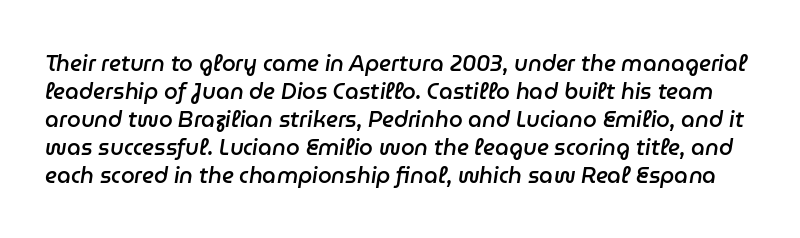
Every character sits at an angle, as italics do. Nobody touched the tracking dial on this one. Honestly, there is no underline to notice here at all. The characters look somewhat weighty, a semibold short of true bold.
